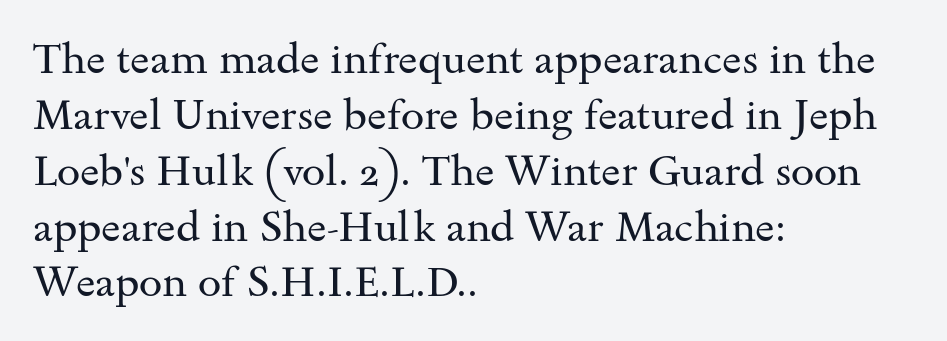
The characters are drawn with everyday or finer stroke widths. Alignment: flush left. It's the straight-up-and-down kind of type. Standard letterfit; no display-style spreading of the glyphs. The rendering shows small feet on the letterforms — a serif design. The foot of each line stays bare and open.
